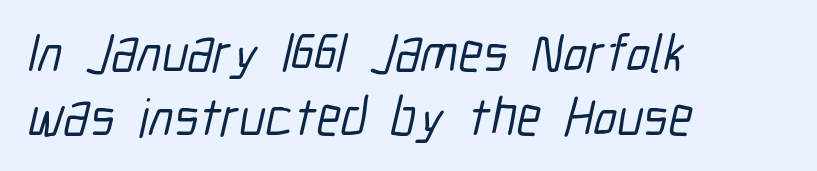
Q: Is the typeface a serif or a sans-serif typeface? A: Sans-serif.
Q: Is the text underlined? A: No.
Q: How is the paragraph aligned? A: Left-aligned.
Q: Is the spacing between letters normal or unusually wide? A: Normal.
Q: Width (condensed, normal, or wide)? A: Condensed.
Q: Stroke contrast? A: Low.
Q: x-height? A: Medium.
Q: Monospaced? A: No.
